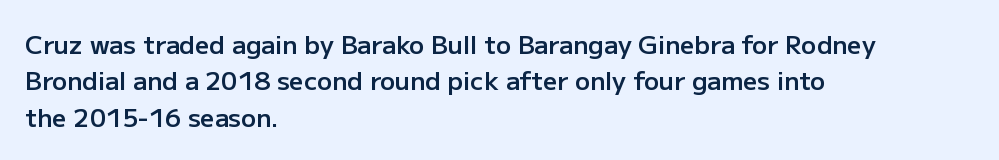
A somewhat darkened texture: the type is semibold rather than bold. If you drew a ruler down the left edge, every line would touch it. The zone under the glyphs is completely vacant. Ascenders rise straight up at ninety degrees. Caption: standard tracking, unaltered. Each new line begins a customary step beneath the previous one.
